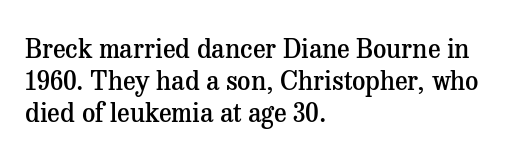
Each row of text sits above clean, open space. In CSS terms this would be text-align: left. Is the type bold? Partly — it's a semibold, heavier than regular but not fully bold. The font's upright variant was chosen for this text. Nothing unusual about the tracking: characters are spaced as the font intends.
